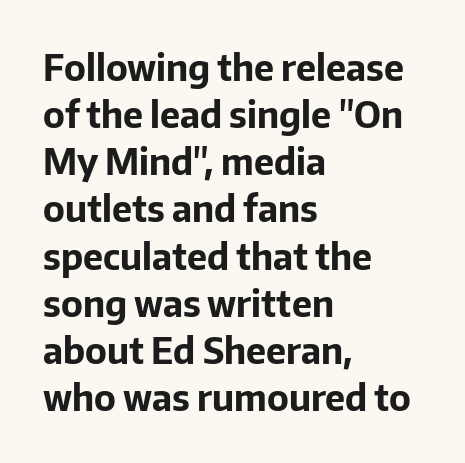
{"serif": "no", "italic": "no", "bold": "yes", "weight": "bold", "width": "normal", "stroke_contrast": "low", "x_height": "medium", "monospaced": "no", "underline": "no", "align": "left", "line_spacing": "normal", "line_spacing_ratio": 1.31, "letter_spacing": "normal", "letter_spacing_em": 0.0, "glyph_px": 36}
